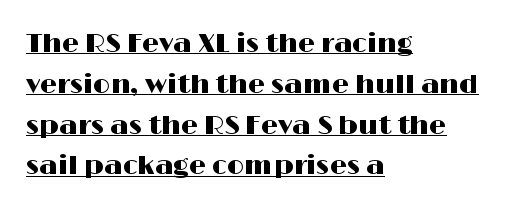
The image shows 27 px text type, upright; set left-aligned, normal line spacing (1.51x), normal letter spacing, underlined.
